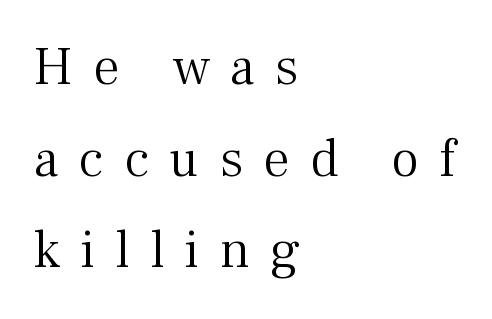
The image shows 53 px light serif type, upright; set left-aligned, line spacing 1.73x, unusually wide letter spacing (+0.38 em), not underlined; medium stroke contrast and a medium x-height.
